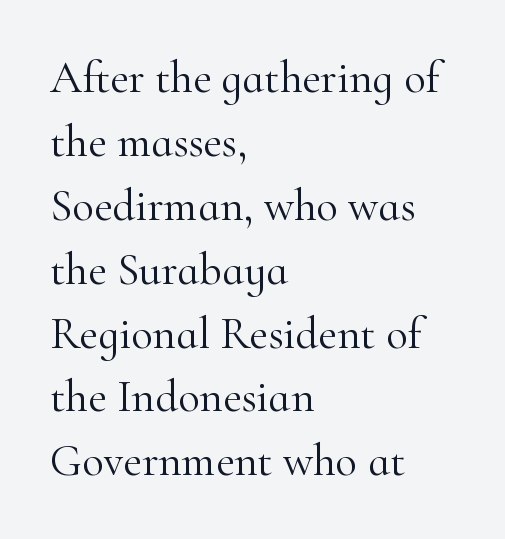
Q: Is the text bold? A: No.
Q: Is the text italic (slanted)? A: No, it is upright.
Q: Is the typeface a serif or a sans-serif typeface? A: Serif.
Q: Is the text underlined? A: No.
Q: How is the paragraph aligned? A: Left-aligned.
Q: Is the spacing between letters normal or unusually wide? A: Normal.
Q: Is the spacing between lines tight, normal or loose? A: Normal.
Q: Width (condensed, normal, or wide)? A: Normal.
Q: Stroke contrast? A: High.
Q: x-height? A: Small.
Q: Monospaced? A: No.
